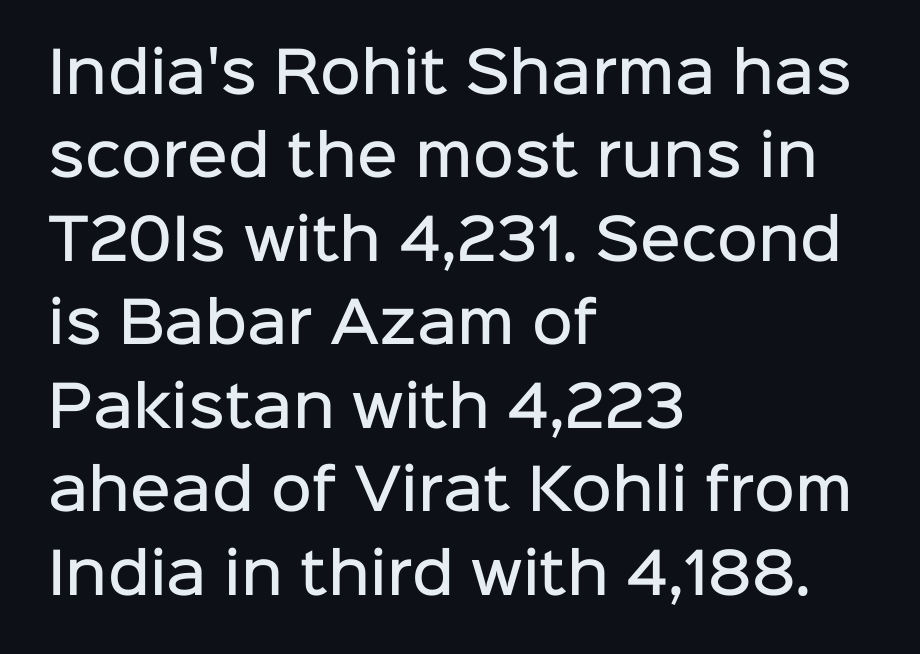
The face used here is a sans, in the tradition of grotesques and geometrics. Interline gaps are of average width in this sample. The letters are semibold — heavier than regular but short of a full bold. This sample uses an upright cut, with every glyph sitting square on the baseline. One-word summary of the alignment: left.
